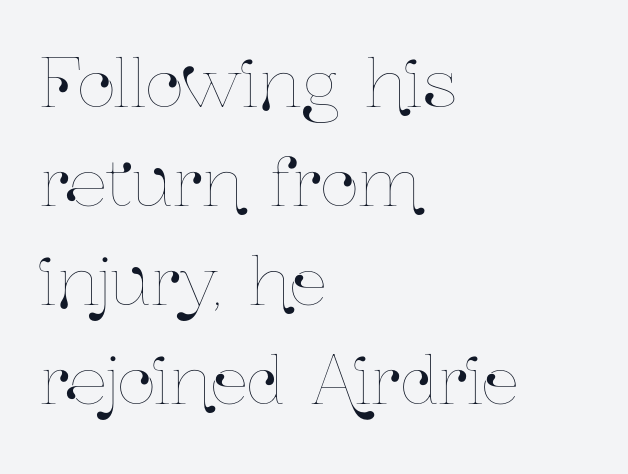
The image shows 66 px condensed type, upright; set left-aligned, normal line spacing (1.5x), normal letter spacing, not underlined; low stroke contrast and a medium x-height.
